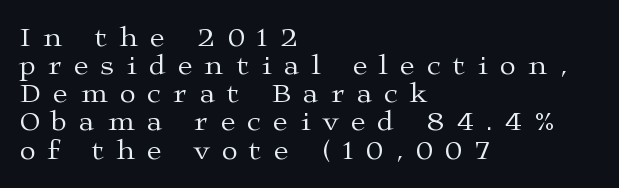
The image shows 29 px regular-weight, wide serif type, upright; set left-aligned, tight line spacing (0.97x), unusually wide letter spacing (+0.43 em), not underlined; medium stroke contrast and a medium x-height.
